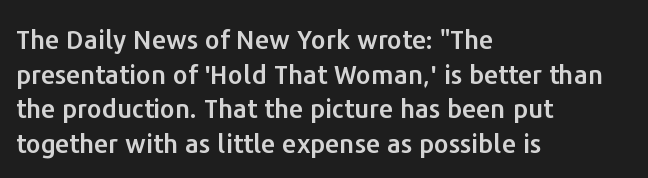
Q: Is the text italic (slanted)? A: No, it is upright.
Q: Is the text underlined? A: No.
Q: How is the paragraph aligned? A: Left-aligned.
Q: Is the spacing between letters normal or unusually wide? A: Normal.
Q: Is the spacing between lines tight, normal or loose? A: Normal.
